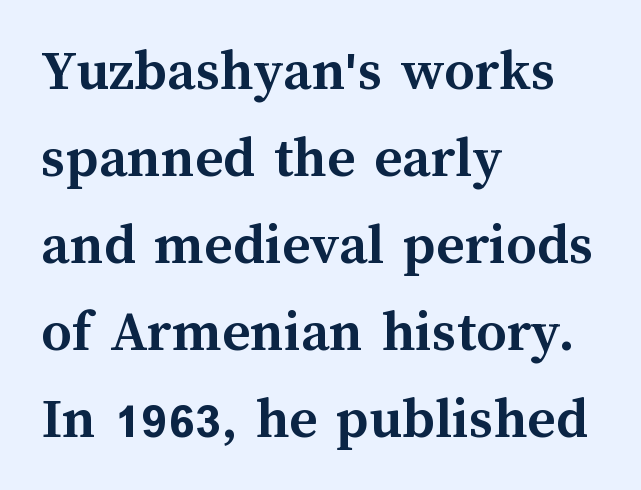
Q: Is the text bold? A: Yes.
Q: Is the text italic (slanted)? A: No, it is upright.
Q: Is the text underlined? A: No.
Q: How is the paragraph aligned? A: Left-aligned.
Q: Is the spacing between letters normal or unusually wide? A: Normal.
Q: Is the spacing between lines tight, normal or loose? A: Normal.
Q: Width (condensed, normal, or wide)? A: Normal.
Q: Stroke contrast? A: Medium.
Q: x-height? A: Medium.
Q: Monospaced? A: No.
